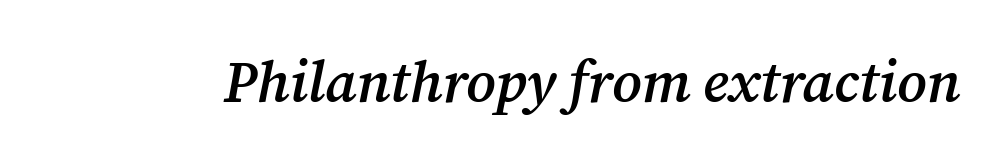
The image shows 57 px semibold serif type, italic (leaning right); set normal letter spacing, not underlined; medium stroke contrast and a medium x-height.
